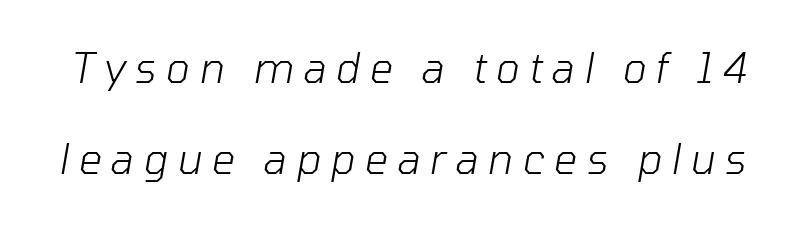
Honestly, there is no underline to notice here at all. Compared with typical paragraphs, the rows here are farther apart. This sample uses an oblique cut, with every glyph tilted off the vertical. The horizontal fit of the characters is loose and conspicuously gappy. Each letter keeps its own natural width here, so spacing adapts to shape.
